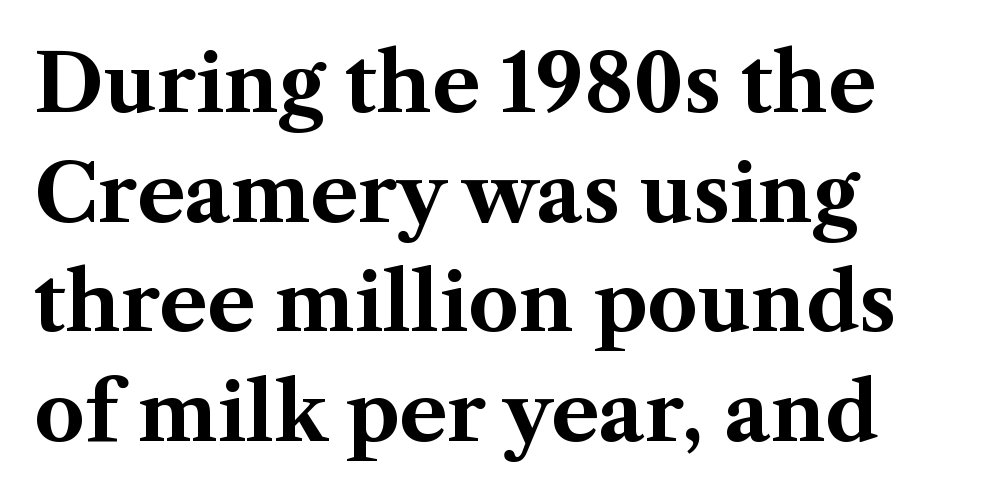
Q: Is the text bold? A: Yes.
Q: Is the text italic (slanted)? A: No, it is upright.
Q: Is the typeface a serif or a sans-serif typeface? A: Serif.
Q: Is the text underlined? A: No.
Q: How is the paragraph aligned? A: Left-aligned.
Q: Is the spacing between letters normal or unusually wide? A: Normal.
Q: Is the spacing between lines tight, normal or loose? A: Normal.
Q: Width (condensed, normal, or wide)? A: Normal.
Q: Stroke contrast? A: Medium.
Q: x-height? A: Medium.
Q: Monospaced? A: No.
